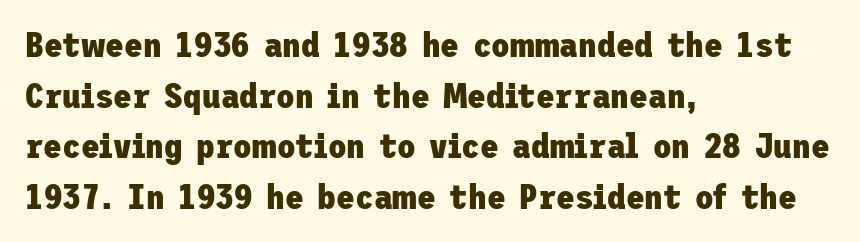
{"serif": "no", "italic": "no", "bold": "yes", "weight": "heavy", "width": "normal", "stroke_contrast": "low", "x_height": "medium", "underline": "no", "align": "left", "line_spacing": "normal", "line_spacing_ratio": 1.49, "letter_spacing": "normal", "letter_spacing_em": 0.0, "glyph_px": 34}
